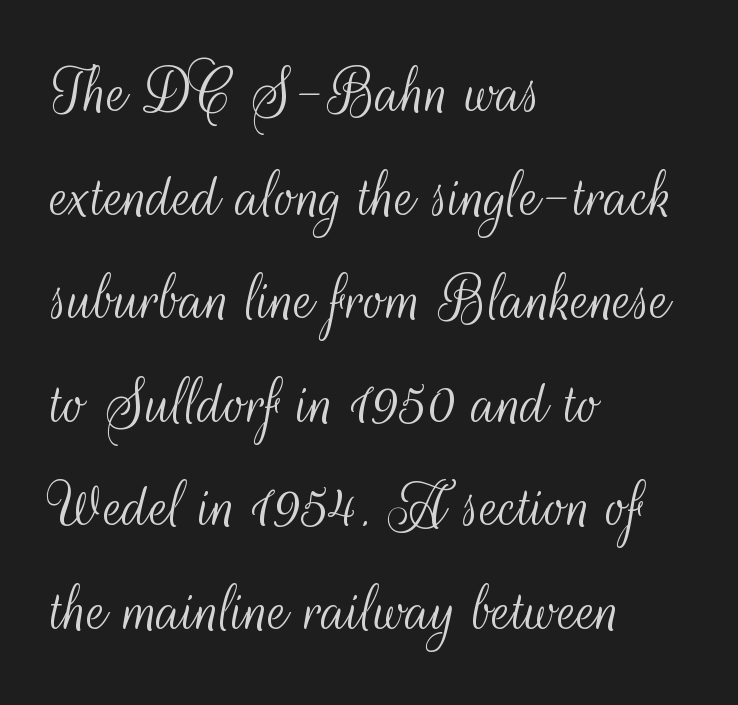
The image shows 70 px light, condensed sans-serif type; set left-aligned, normal line spacing (1.48x), normal letter spacing, not underlined; medium stroke contrast and a small x-height.
